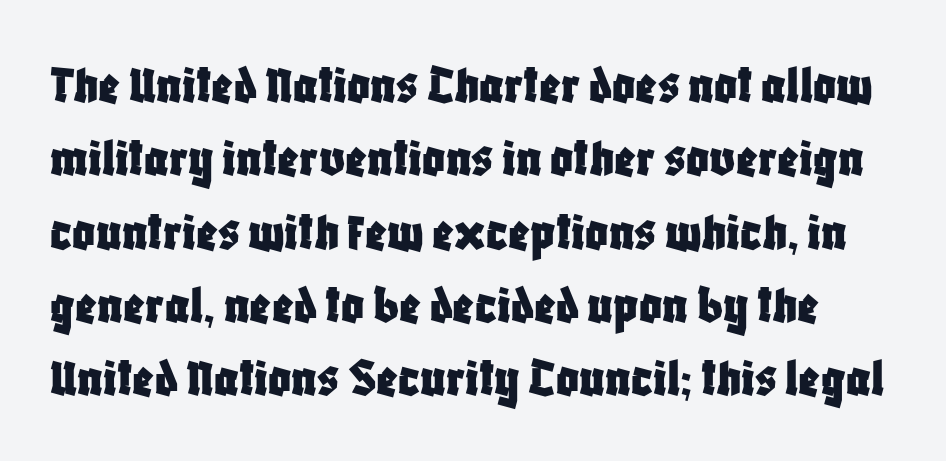
{"serif": "no", "italic": "no", "width": "condensed", "stroke_contrast": "low", "x_height": "large", "monospaced": "no", "underline": "no", "line_spacing": "normal", "line_spacing_ratio": 1.31, "letter_spacing": "normal", "letter_spacing_em": 0.0, "glyph_px": 56}
